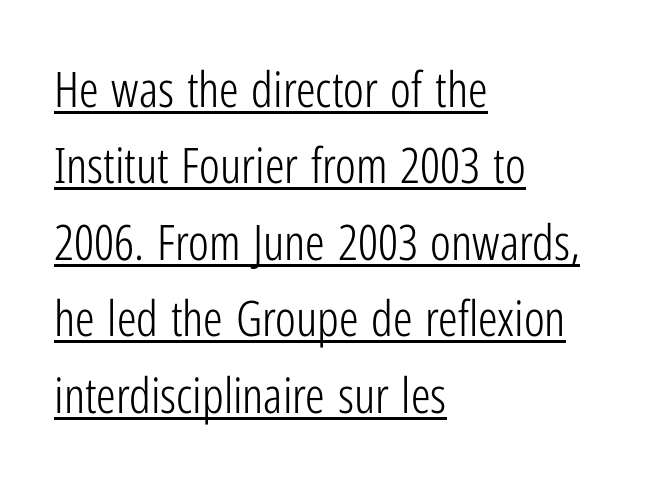
{"serif": "no", "italic": "no", "bold": "no", "weight": "light", "width": "condensed", "stroke_contrast": "low", "x_height": "medium", "monospaced": "no", "underline": "yes", "align": "left", "line_spacing": "normal", "line_spacing_ratio": 1.56, "letter_spacing": "normal", "letter_spacing_em": 0.0, "glyph_px": 49}
